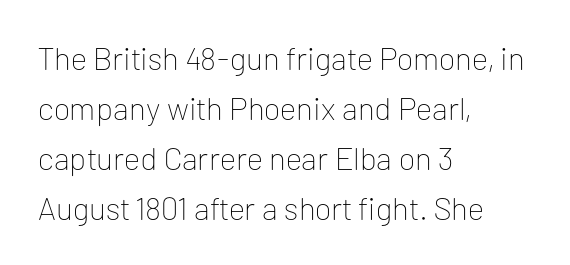
Q: Is the text bold? A: No.
Q: Is the text italic (slanted)? A: No, it is upright.
Q: Is the typeface a serif or a sans-serif typeface? A: Sans-serif.
Q: Is the text underlined? A: No.
Q: How is the paragraph aligned? A: Left-aligned.
Q: Is the spacing between letters normal or unusually wide? A: Normal.
Q: Is the spacing between lines tight, normal or loose? A: Normal.
Q: Width (condensed, normal, or wide)? A: Normal.
Q: Stroke contrast? A: Low.
Q: x-height? A: Medium.
Q: Monospaced? A: No.
